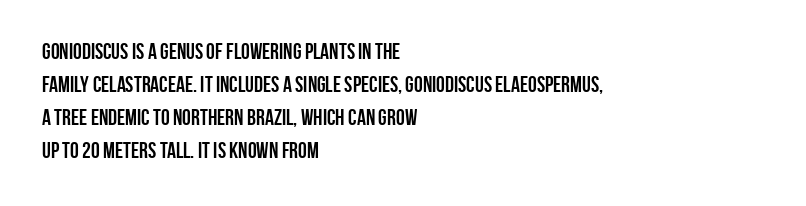
Q: Is the text bold? A: Yes.
Q: Is the text italic (slanted)? A: No, it is upright.
Q: Is the text underlined? A: No.
Q: How is the paragraph aligned? A: Left-aligned.
Q: Is the spacing between letters normal or unusually wide? A: Normal.
Q: Is the spacing between lines tight, normal or loose? A: Normal.
